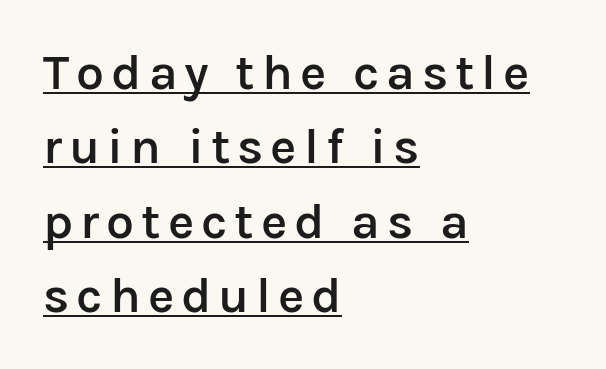
{"serif": "no", "italic": "no", "bold": "semi", "weight": "semibold", "width": "normal", "stroke_contrast": "low", "x_height": "medium", "monospaced": "no", "underline": "yes", "align": "left", "line_spacing": "normal", "line_spacing_ratio": 1.49, "glyph_px": 50}
